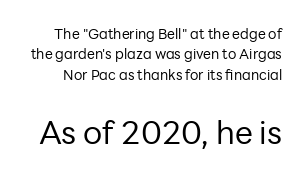
The image shows 32 px regular-weight sans-serif type, upright; set normal line spacing (1.45x), normal letter spacing, not underlined; the second (bottom) block is 2.29x larger; low stroke contrast and a medium x-height.
